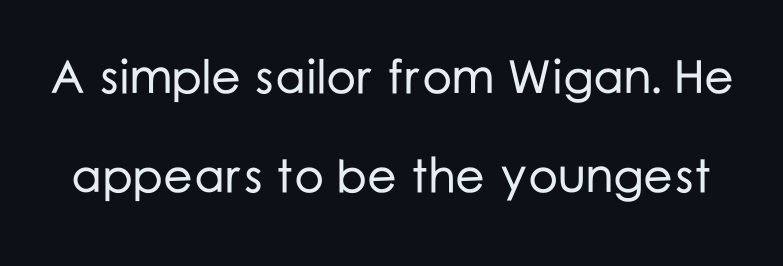
You could fit nearly another row in the gap between these rows. Decoration check: the copy has no underline. Each letter keeps its own natural width here, so spacing adapts to shape. The designer went with a sans here, leaving each stem footless. The type sits square on the baseline with zero lean.
